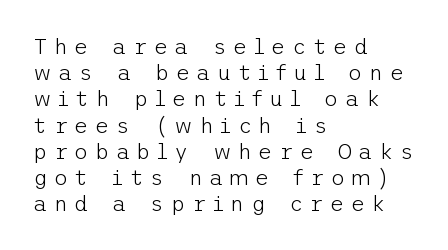
The image shows 22 px text type, upright; set left-aligned, line spacing 1.19x, unusually wide letter spacing (+0.29 em), not underlined.
